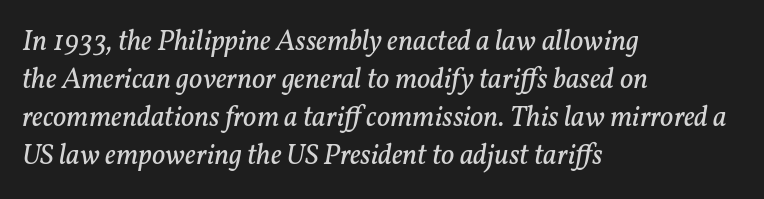
The space beneath each line is pristine and unruled. The setting favours the left margin, as ordinary paragraphs usually do. Little horizontal feet cap the strokes, marking this as serif type. Here the designer chose a conventional face with non-uniform glyph widths. Observe the lean: these are italic letterforms. The space between consecutive lines is moderate.
